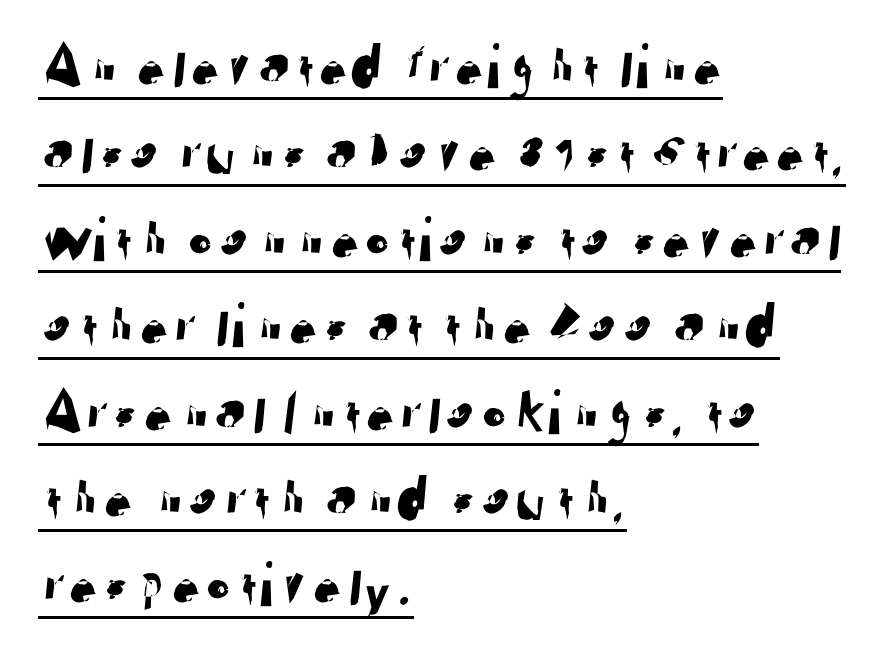
Q: Is the typeface a serif or a sans-serif typeface? A: Sans-serif.
Q: Is the text underlined? A: Yes.
Q: How is the paragraph aligned? A: Left-aligned.
Q: Is the spacing between letters normal or unusually wide? A: Normal.
Q: Is the spacing between lines tight, normal or loose? A: Normal.
Q: Width (condensed, normal, or wide)? A: Normal.
Q: Stroke contrast? A: Low.
Q: x-height? A: Medium.
Q: Monospaced? A: No.
